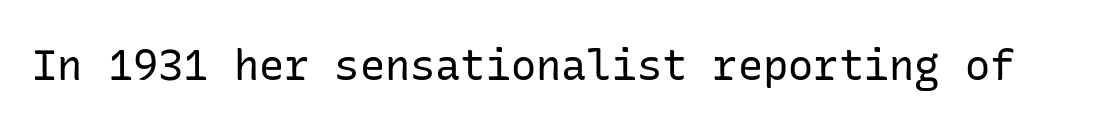
The glyphs in this specimen are sans serif. Here the glyphs are tracked normally, forming tight word shapes. The strip under each line holds only bare page. It's the straight-up-and-down kind of type.
